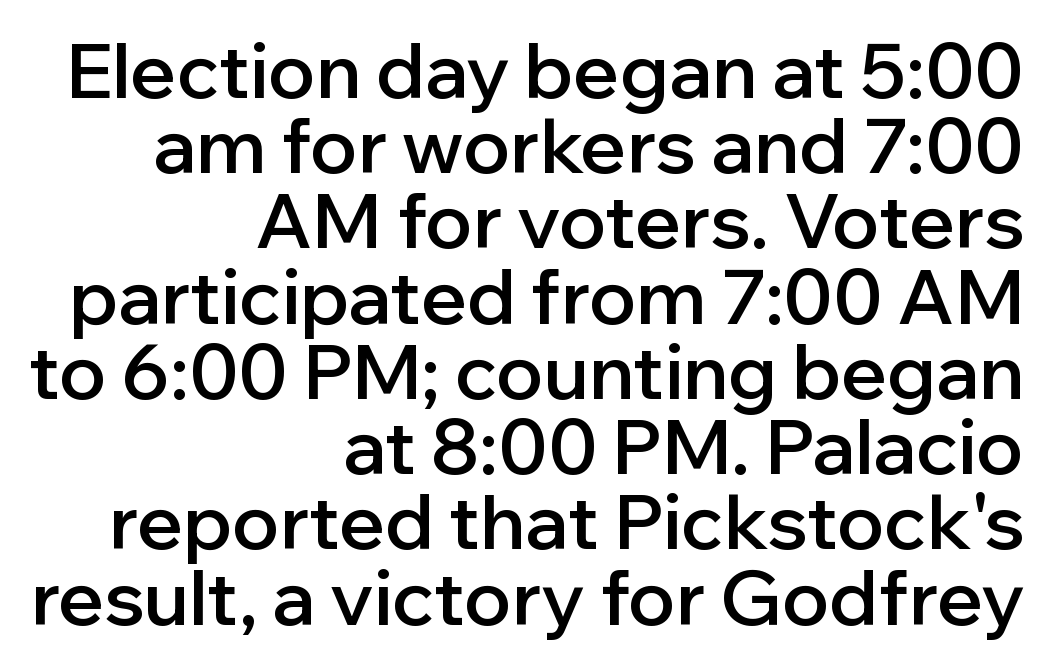
The image shows 76 px semibold sans-serif type, upright; set right-aligned, tight line spacing (0.99x), normal letter spacing, not underlined; low stroke contrast and a medium x-height.
